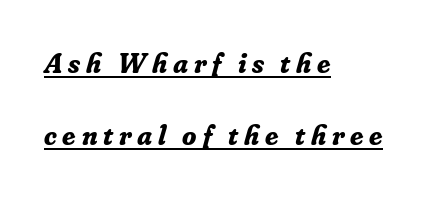
The image shows 29 px bold serif type, italic (leaning right); set left-aligned, loose line spacing (2.47x), unusually wide letter spacing (+0.2 em), underlined; low stroke contrast and a small x-height.
